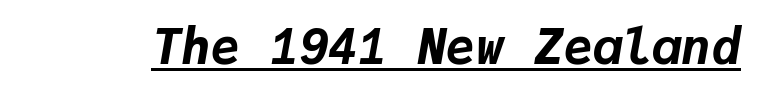
Q: Is the text bold? A: Yes.
Q: Is the text italic (slanted)? A: Yes, it leans right by about 9 degrees.
Q: Is the text underlined? A: Yes.
Q: Is the spacing between letters normal or unusually wide? A: Normal.
Q: Width (condensed, normal, or wide)? A: Normal.
Q: Stroke contrast? A: Low.
Q: x-height? A: Medium.
Q: Monospaced? A: Yes.
